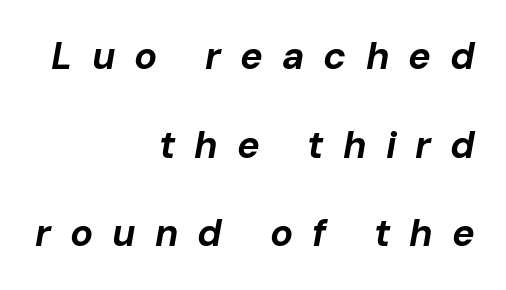
The vertical gap from one line to the next is large. In CSS terms this would be text-align: right. The strip under each line holds only bare page. Is the type slanted? Yes — the strokes lean at a clear angle. Substantial extra tracking has been applied to these lines. Emphasis by weight is at full strength: bold.
